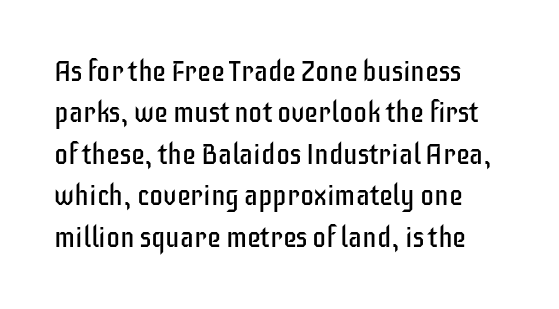
The image shows 28 px regular-weight, condensed sans-serif type, upright; set normal line spacing (1.48x), normal letter spacing, not underlined; low stroke contrast and a large x-height.
